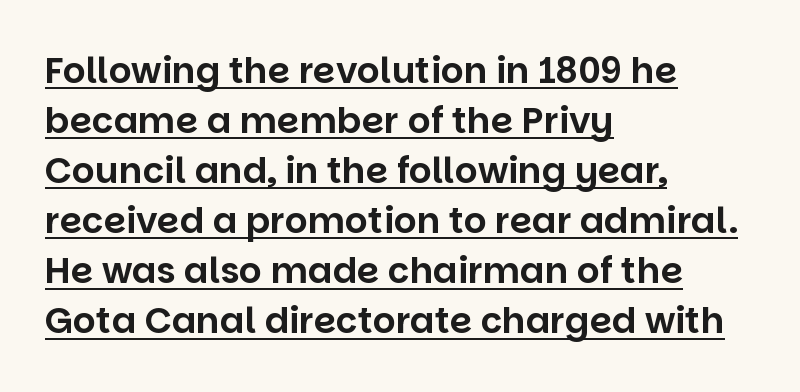
The image shows 36 px sans-serif type, upright; set left-aligned, normal line spacing (1.39x), normal letter spacing, underlined; low stroke contrast and a large x-height.
